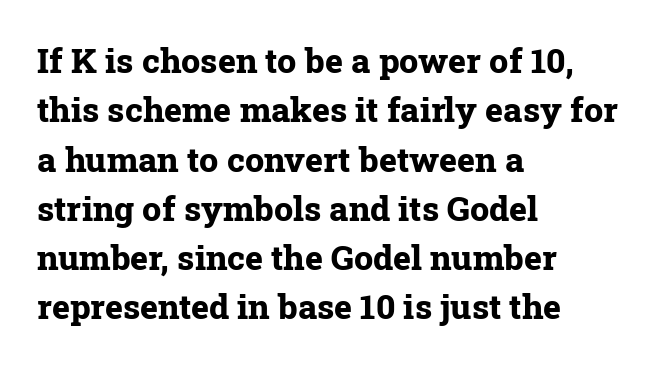
Whoever set this chose a conventional vertical rhythm. Default kerning and tracking; the words read as compact shapes. Short and long lines alike share a common starting point at left. The glyphs in this specimen are seriffed. Type without underlining. Italic? Not at all — the glyphs are vertical.
